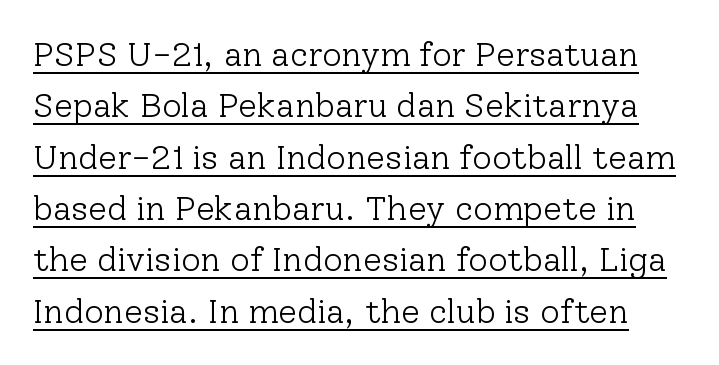
The image shows 34 px light serif type, upright; set normal line spacing (1.51x), normal letter spacing, underlined; low stroke contrast and a medium x-height.
